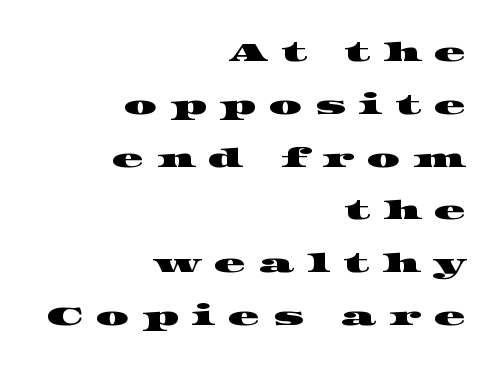
The image shows 26 px text type; set right-aligned, loose line spacing (2.03x), unusually wide letter spacing (+0.49 em), not underlined.
